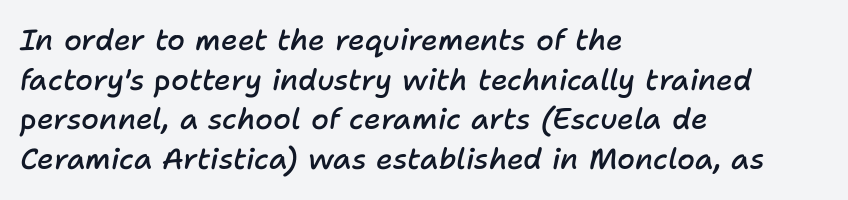
{"italic": "yes", "lean": "right", "slant_degrees": 11, "bold": "semi", "weight": "semibold", "width": "normal", "stroke_contrast": "low", "x_height": "medium", "monospaced": "no", "underline": "no", "align": "left", "line_spacing": "normal", "line_spacing_ratio": 1.37, "letter_spacing": "normal", "letter_spacing_em": 0.0, "glyph_px": 29}
